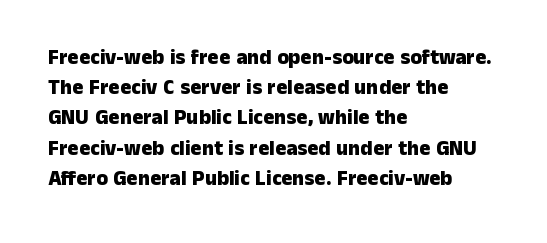
Q: Is the text bold? A: Yes.
Q: Is the text italic (slanted)? A: No, it is upright.
Q: Is the text underlined? A: No.
Q: How is the paragraph aligned? A: Left-aligned.
Q: Is the spacing between letters normal or unusually wide? A: Normal.
Q: Is the spacing between lines tight, normal or loose? A: Normal.
